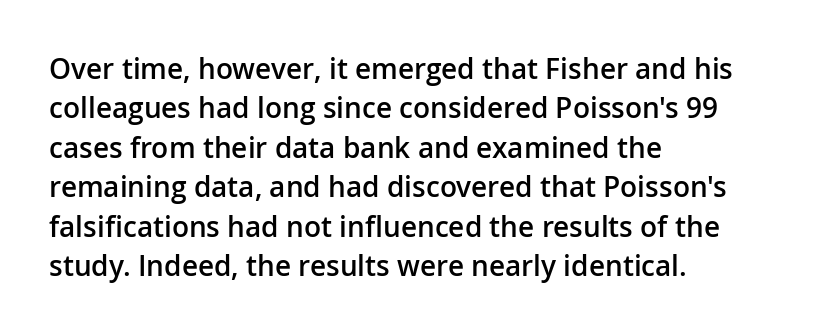
Letterform terminals end flat and unadorned throughout the passage. You could not count columns in this text — the font is proportionally spaced. Short and long lines alike share a common starting point at left. You can tell it's not italic because the verticals are truly vertical. Students, note that the glyphs here touch the page at normal intervals.
